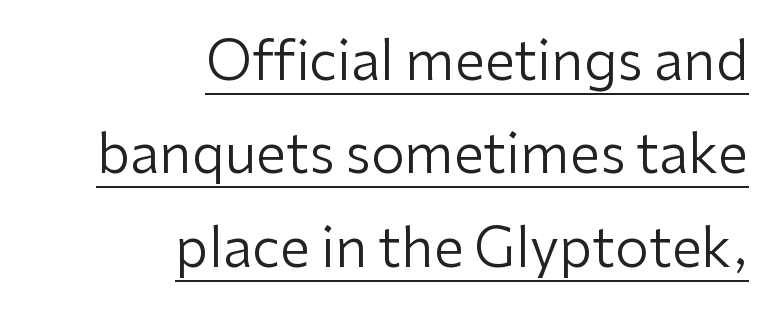
The image shows 54 px regular-weight sans-serif type, upright; set right-aligned, line spacing 1.73x, normal letter spacing, underlined; low stroke contrast and a medium x-height.
